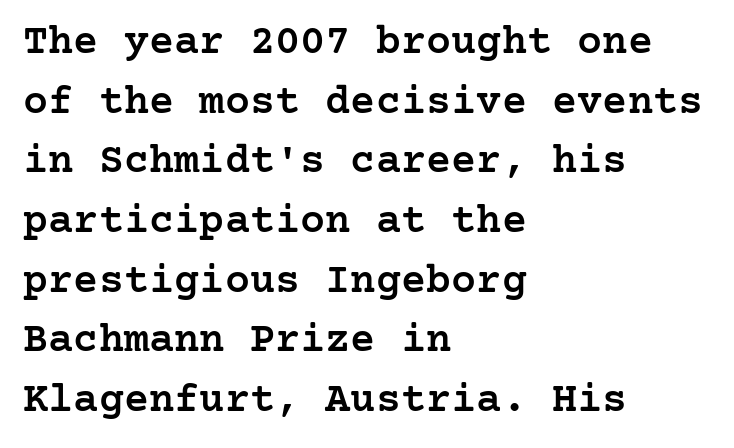
The image shows 42 px semibold serif type, upright; set left-aligned, normal line spacing (1.42x), normal letter spacing, not underlined; low stroke contrast and a medium x-height.
